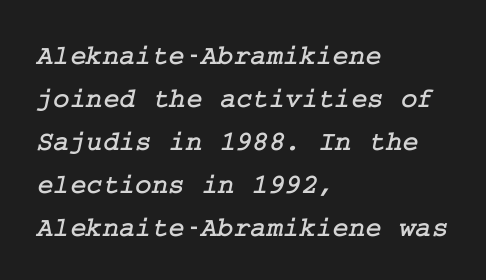
Which margin do the lines hug? The left one — the right edge is uneven. The passage shown is typeset with a serif family. Is there much room between lines? A standard amount, neither cramped nor airy. Decoration check: the copy has no underline. Spacing between characters is what you'd get straight out of the box.
